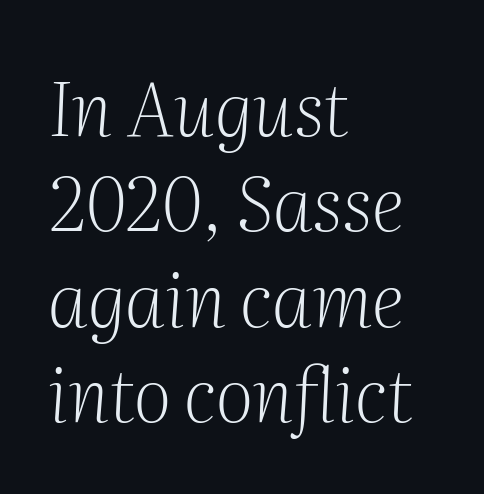
Regular leading. It's the slanting kind of type. This rendering uses left alignment, leaving the right contour irregular. The face used here is rendered with its standard letterfit. Ink coverage per letter is moderate at most. Quick note: underline off.
